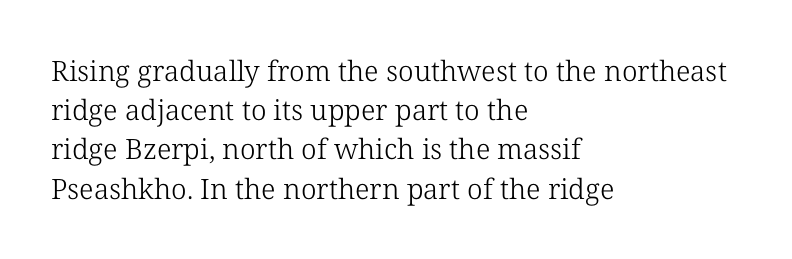
{"serif": "yes", "italic": "no", "bold": "no", "weight": "light", "width": "normal", "stroke_contrast": "low", "x_height": "medium", "monospaced": "no", "underline": "no", "align": "left", "line_spacing": "normal", "line_spacing_ratio": 1.4, "letter_spacing": "normal", "letter_spacing_em": 0.0, "glyph_px": 28}
